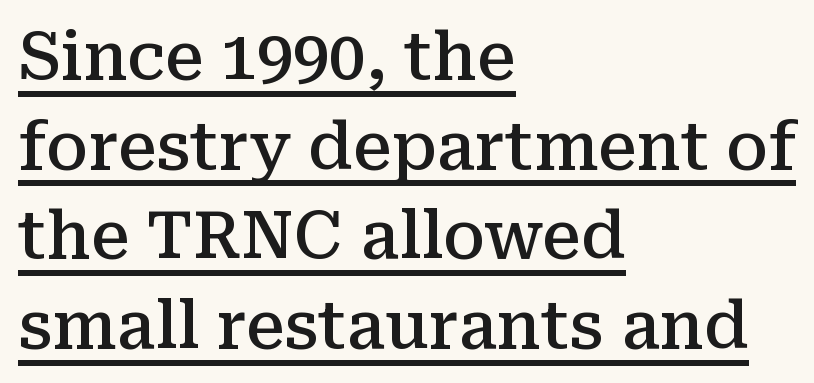
The image shows 65 px semibold serif type, upright; set left-aligned, normal line spacing (1.38x), normal letter spacing, underlined; medium stroke contrast and a medium x-height.
